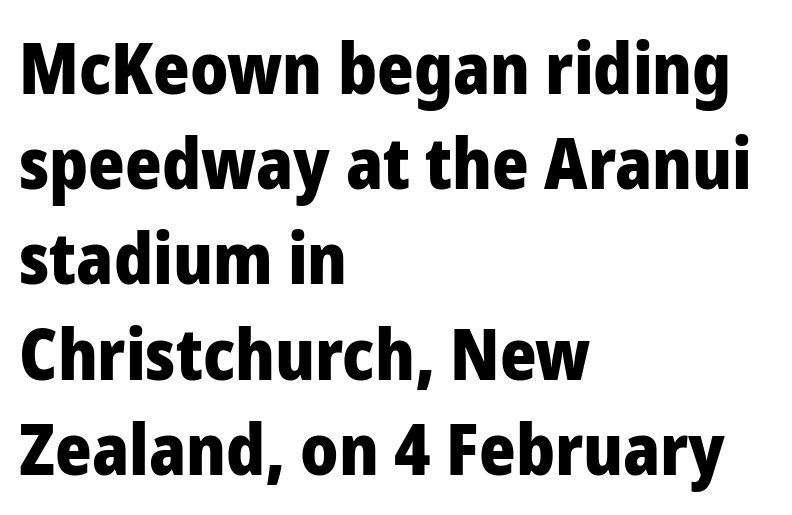
The image shows 70 px heavy sans-serif type, upright; set left-aligned, normal line spacing (1.36x), normal letter spacing, not underlined; low stroke contrast and a medium x-height.
